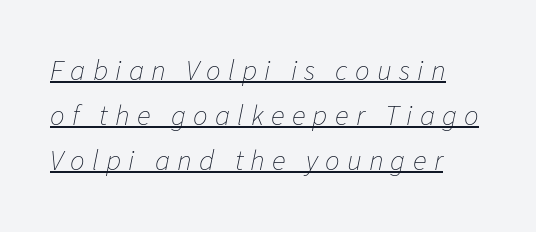
The image shows 29 px thin type, italic (leaning right); set normal line spacing (1.55x), unusually wide letter spacing (+0.25 em), underlined; low stroke contrast and a medium x-height.
